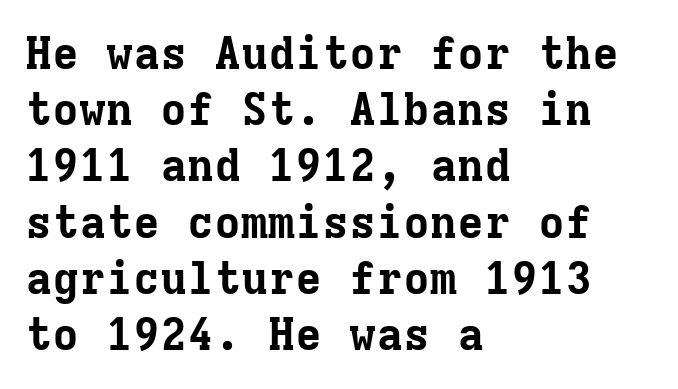
The image shows 45 px bold serif type, upright, monospaced; set left-aligned, normal line spacing (1.25x), normal letter spacing, not underlined; low stroke contrast and a medium x-height.
